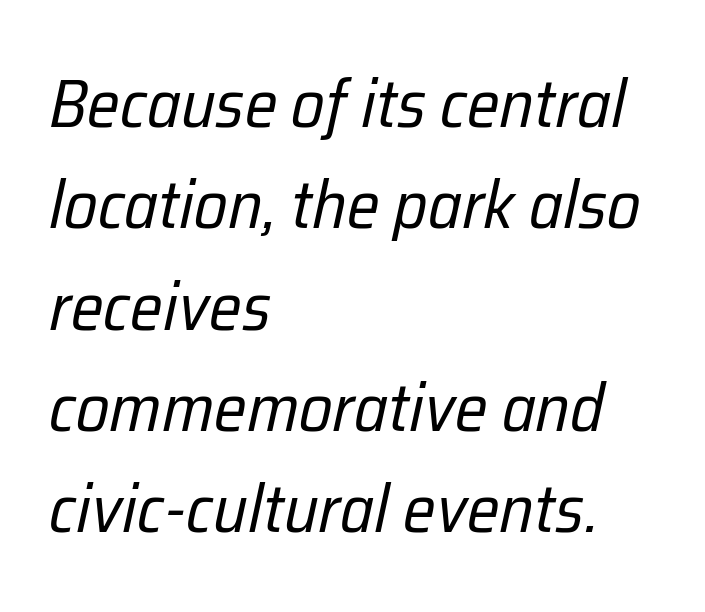
Q: Is the text bold? A: No.
Q: Is the text italic (slanted)? A: Yes, it leans right by about 12 degrees.
Q: Is the text underlined? A: No.
Q: How is the paragraph aligned? A: Left-aligned.
Q: Is the spacing between letters normal or unusually wide? A: Normal.
Q: Is the spacing between lines tight, normal or loose? A: Normal.
Q: Width (condensed, normal, or wide)? A: Condensed.
Q: Stroke contrast? A: Low.
Q: x-height? A: Medium.
Q: Monospaced? A: No.
